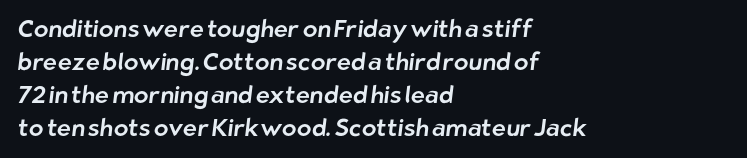
{"underline": "no", "align": "left", "line_spacing": "normal", "line_spacing_ratio": 1.37, "letter_spacing": "normal", "letter_spacing_em": 0.0, "glyph_px": 24}
